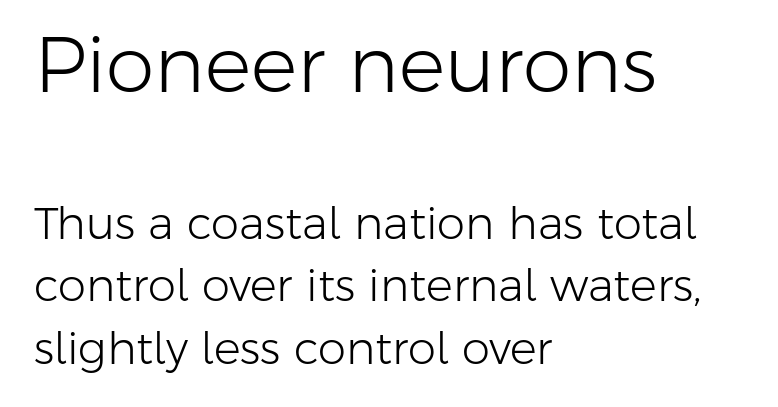
The image shows 78 px light sans-serif type, upright; set left-aligned, normal line spacing (1.39x), normal letter spacing, not underlined; the first (top) block is 1.73x larger; low stroke contrast and a medium x-height.
